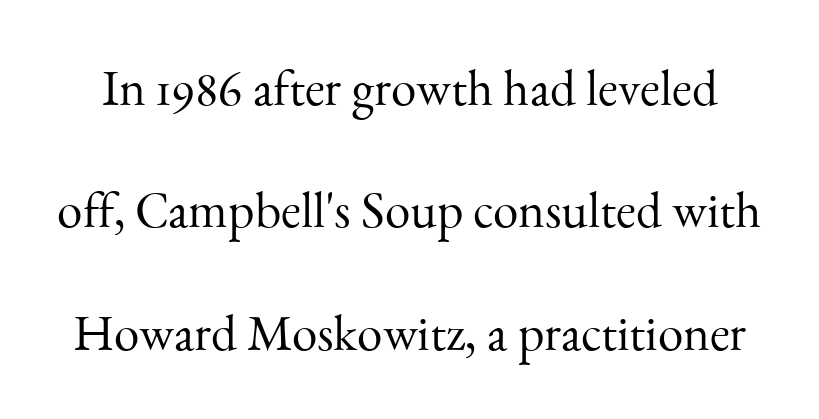
{"serif": "yes", "italic": "no", "bold": "no", "weight": "light", "width": "normal", "stroke_contrast": "medium", "x_height": "small", "monospaced": "no", "underline": "no", "line_spacing": "loose", "line_spacing_ratio": 2.4, "letter_spacing": "normal", "letter_spacing_em": 0.0, "glyph_px": 51}
